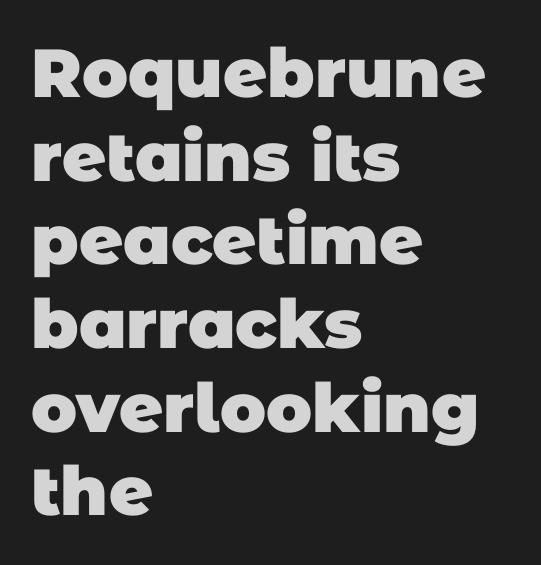
Q: Is the text bold? A: Yes.
Q: Is the typeface a serif or a sans-serif typeface? A: Sans-serif.
Q: Is the text underlined? A: No.
Q: How is the paragraph aligned? A: Left-aligned.
Q: Is the spacing between letters normal or unusually wide? A: Normal.
Q: Width (condensed, normal, or wide)? A: Normal.
Q: Stroke contrast? A: Low.
Q: x-height? A: Large.
Q: Monospaced? A: No.
